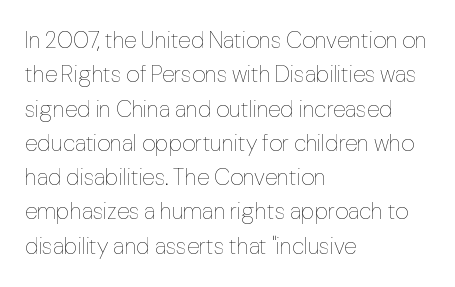
Q: Is the text bold? A: No.
Q: Is the text italic (slanted)? A: No, it is upright.
Q: Is the text underlined? A: No.
Q: How is the paragraph aligned? A: Left-aligned.
Q: Is the spacing between letters normal or unusually wide? A: Normal.
Q: Is the spacing between lines tight, normal or loose? A: Normal.
